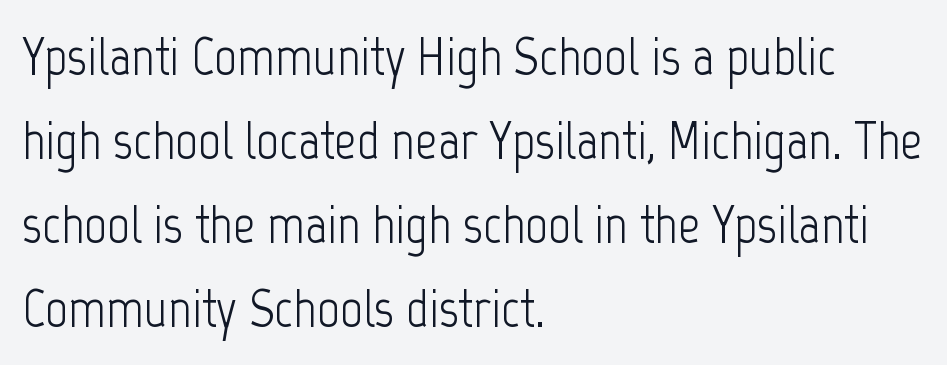
Q: Is the text bold? A: No.
Q: Is the text italic (slanted)? A: No, it is upright.
Q: Is the typeface a serif or a sans-serif typeface? A: Sans-serif.
Q: Is the text underlined? A: No.
Q: How is the paragraph aligned? A: Left-aligned.
Q: Is the spacing between letters normal or unusually wide? A: Normal.
Q: Is the spacing between lines tight, normal or loose? A: Normal.
Q: Width (condensed, normal, or wide)? A: Condensed.
Q: Stroke contrast? A: Low.
Q: x-height? A: Medium.
Q: Monospaced? A: No.
